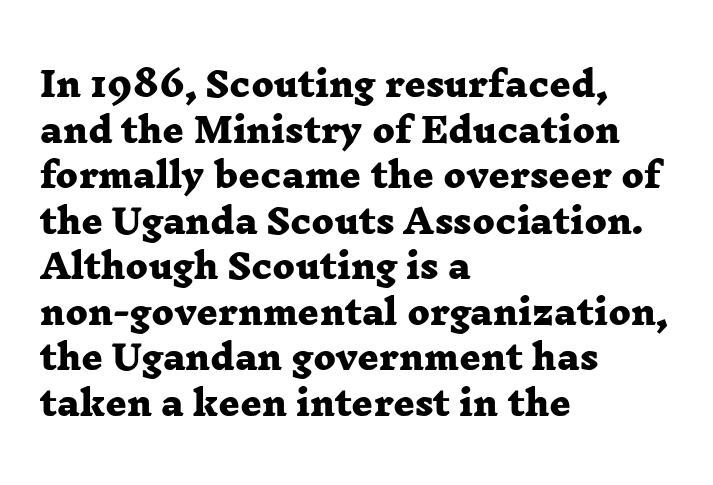
{"serif": "yes", "bold": "yes", "weight": "heavy", "width": "wide", "stroke_contrast": "low", "x_height": "medium", "monospaced": "no", "underline": "no", "align": "left", "line_spacing": "normal", "line_spacing_ratio": 1.38, "letter_spacing": "normal", "letter_spacing_em": 0.0, "glyph_px": 33}
